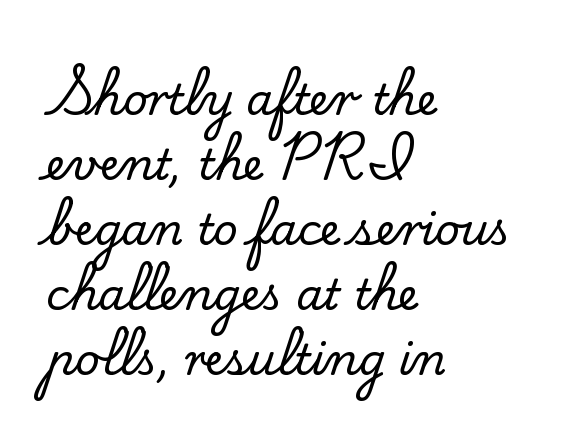
Q: Is the text italic (slanted)? A: Yes.
Q: Is the typeface a serif or a sans-serif typeface? A: Serif.
Q: Is the text underlined? A: No.
Q: How is the paragraph aligned? A: Left-aligned.
Q: Is the spacing between letters normal or unusually wide? A: Normal.
Q: Is the spacing between lines tight, normal or loose? A: Normal.
Q: Width (condensed, normal, or wide)? A: Normal.
Q: Stroke contrast? A: Low.
Q: x-height? A: Small.
Q: Monospaced? A: No.
